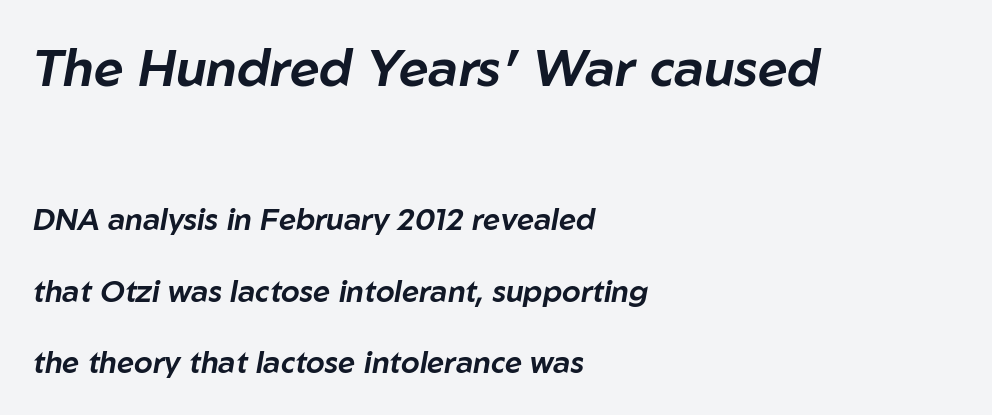
{"italic": "yes", "lean": "right", "slant_degrees": 10, "width": "normal", "stroke_contrast": "low", "x_height": "medium", "monospaced": "no", "underline": "no", "align": "left", "line_spacing": "loose", "line_spacing_ratio": 2.39, "letter_spacing": "normal", "letter_spacing_em": 0.0, "larger_block": "first", "size_ratio": 1.73, "glyph_px": 52}
